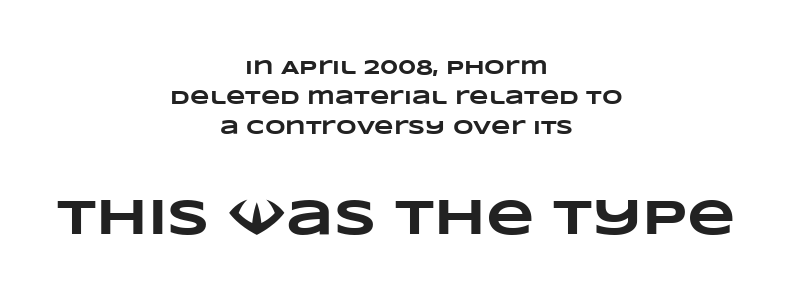
The image shows 50 px heavy, wide type; set centered, normal line spacing (1.51x), normal letter spacing, not underlined; the second (bottom) block is 2.5x larger; low stroke contrast and a large x-height.
